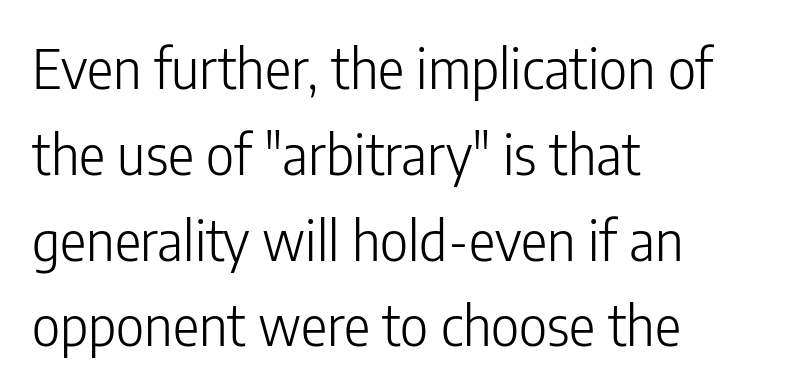
Q: Is the text bold? A: No.
Q: Is the text italic (slanted)? A: No, it is upright.
Q: Is the typeface a serif or a sans-serif typeface? A: Sans-serif.
Q: Is the text underlined? A: No.
Q: How is the paragraph aligned? A: Left-aligned.
Q: Is the spacing between letters normal or unusually wide? A: Normal.
Q: Is the spacing between lines tight, normal or loose? A: Normal.
Q: Width (condensed, normal, or wide)? A: Condensed.
Q: Stroke contrast? A: Low.
Q: x-height? A: Medium.
Q: Monospaced? A: No.
